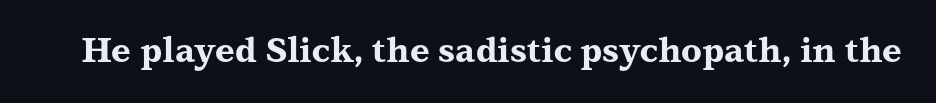
Q: Is the text bold? A: Yes.
Q: Is the text italic (slanted)? A: No, it is upright.
Q: Is the typeface a serif or a sans-serif typeface? A: Serif.
Q: Is the text underlined? A: No.
Q: Is the spacing between letters normal or unusually wide? A: Normal.
Q: Width (condensed, normal, or wide)? A: Wide.
Q: Stroke contrast? A: Medium.
Q: x-height? A: Medium.
Q: Monospaced? A: No.
